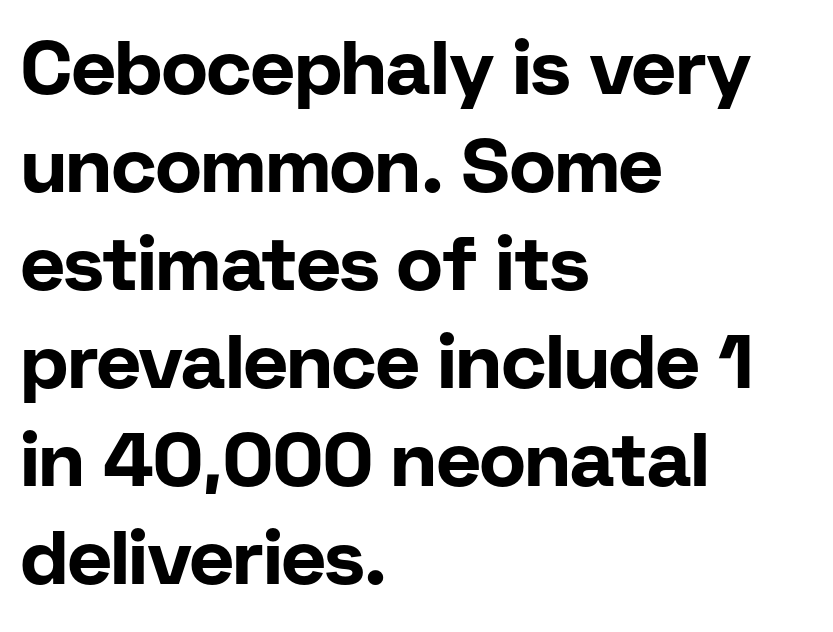
The image shows 76 px bold sans-serif type, upright; set left-aligned, normal line spacing (1.29x), normal letter spacing, not underlined; low stroke contrast and a medium x-height.
